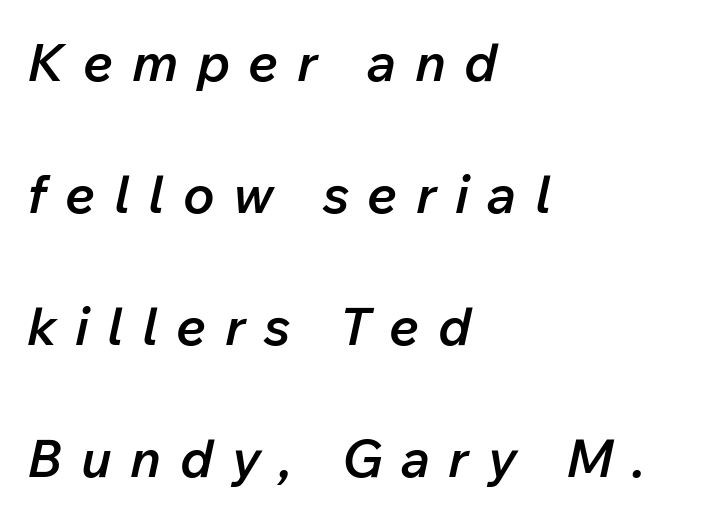
The letters advance in unequal steps, a hallmark of proportional type. Glyph-to-glyph distance is far greater than everyday printed text. Typeset ragged right — the left edge is the straight one. This is oblique type, the kind used for emphasis or titles.
